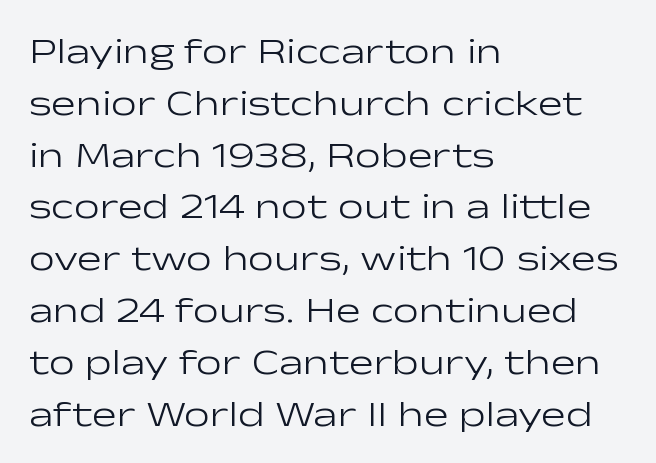
The image shows 37 px light, wide sans-serif type, upright; set left-aligned, normal line spacing (1.4x), normal letter spacing, not underlined; low stroke contrast and a medium x-height.
